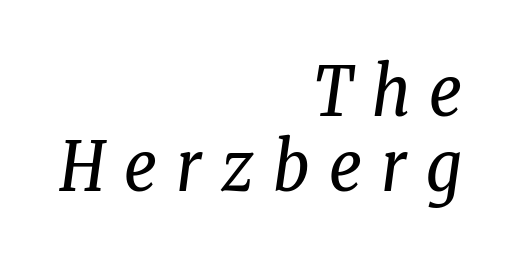
The image shows 69 px regular-weight, condensed serif type, italic (leaning right); set right-aligned, tight line spacing (1.09x), unusually wide letter spacing (+0.28 em), not underlined; low stroke contrast and a medium x-height.
